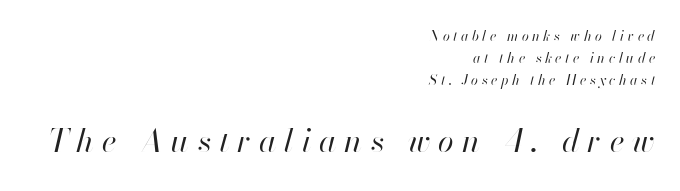
The image shows 32 px regular-weight type, italic (leaning right); set right-aligned, normal line spacing (1.56x), unusually wide letter spacing (+0.25 em), not underlined; the second (bottom) block is 2.29x larger; high stroke contrast and a small x-height.
